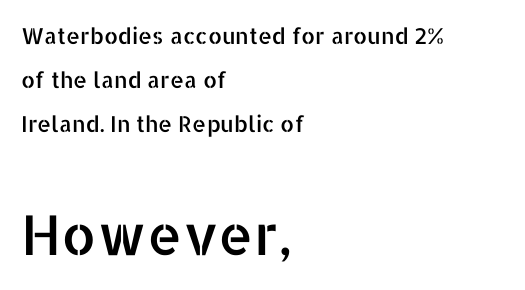
The image shows 55 px sans-serif type, upright; set left-aligned, loose line spacing (2.01x), normal letter spacing, not underlined; the second (bottom) block is 2.5x larger; low stroke contrast and a medium x-height.
